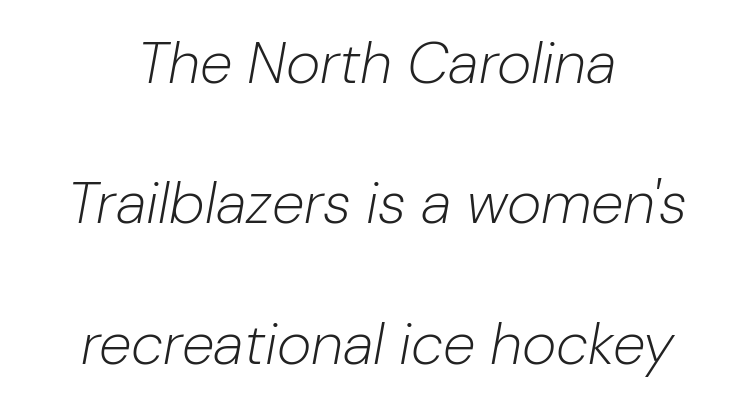
Think standard paragraph weight, or any step lighter than that. This sample has the flowing, uneven cadence of proportional lettering. Glyph-to-glyph distance matches everyday printed text. Observe the lean: these are italic letterforms.
